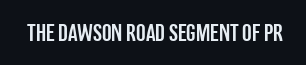
Observe the ordinary spacing: letters are neighbours, not strangers. Underline: absent. Rendered with straight, roman letterforms.
